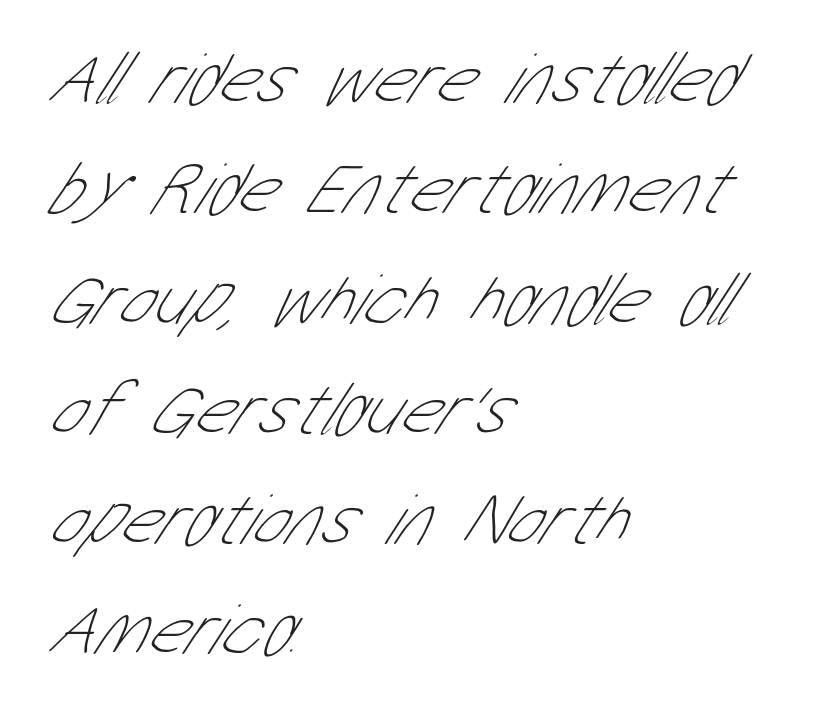
Honestly, the letter spacing is just normal — you wouldn't notice it. The passage shown is typed in a proportional face where columns would drift. No word sits above an underline. The line-height multiplier appears to be the usual default. Typographically, this falls in the sans-serif category.
